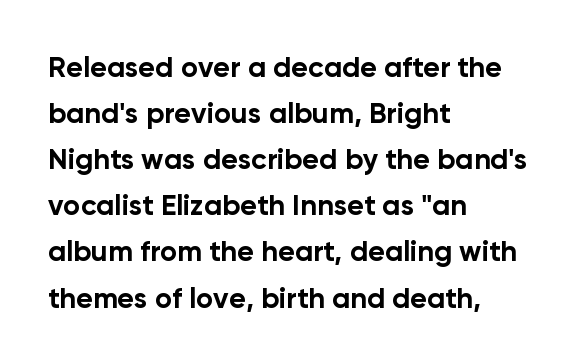
{"serif": "no", "italic": "no", "bold": "yes", "weight": "bold", "width": "normal", "stroke_contrast": "low", "x_height": "medium", "monospaced": "no", "underline": "no", "align": "left", "line_spacing": "normal", "line_spacing_ratio": 1.59, "letter_spacing": "normal", "letter_spacing_em": 0.0, "glyph_px": 29}
